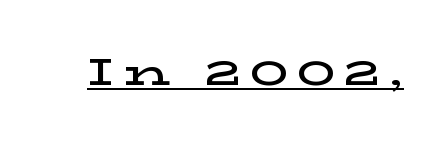
The image shows 37 px wide serif type, upright; set unusually wide letter spacing (+0.26 em), underlined; low stroke contrast and a medium x-height.
